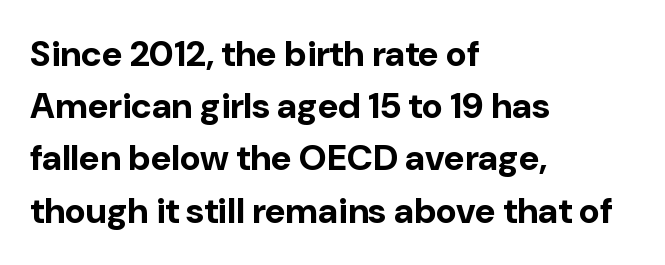
Does the weight exceed regular? Yes, all the way to bold. You could not count columns in this text — the font is proportionally spaced. A roman cut, with each character standing at attention. In terms of letterform style, serifs are entirely absent. A classic flush-left, rag-right setting is used for this passage. Underlining? Definitely not there.
